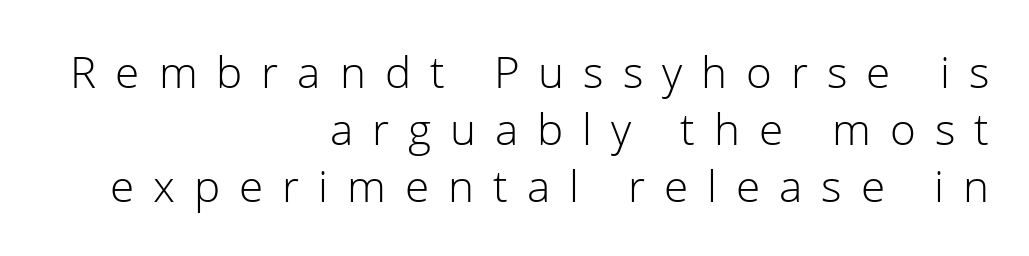
{"serif": "no", "italic": "no", "bold": "no", "weight": "light", "width": "normal", "stroke_contrast": "low", "x_height": "medium", "monospaced": "no", "underline": "no", "align": "right", "line_spacing": "normal", "line_spacing_ratio": 1.3, "letter_spacing": "wide", "letter_spacing_em": 0.43, "glyph_px": 44}
